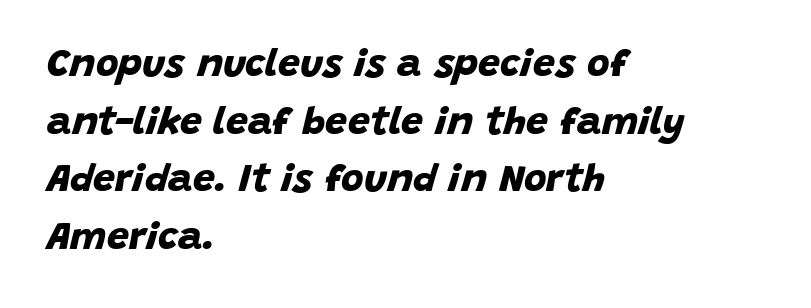
The image shows 39 px bold sans-serif type; set left-aligned, normal line spacing (1.48x), normal letter spacing, not underlined; low stroke contrast and a large x-height.
